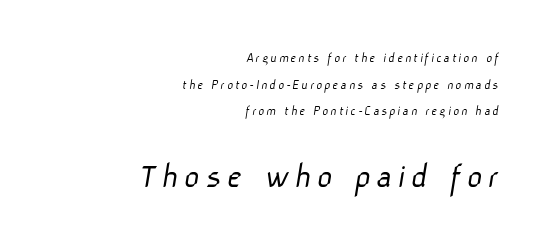
The image shows 37 px light sans-serif type; set right-aligned, loose line spacing (1.9x), not underlined; the second (bottom) block is 2.64x larger; low stroke contrast and a medium x-height.
